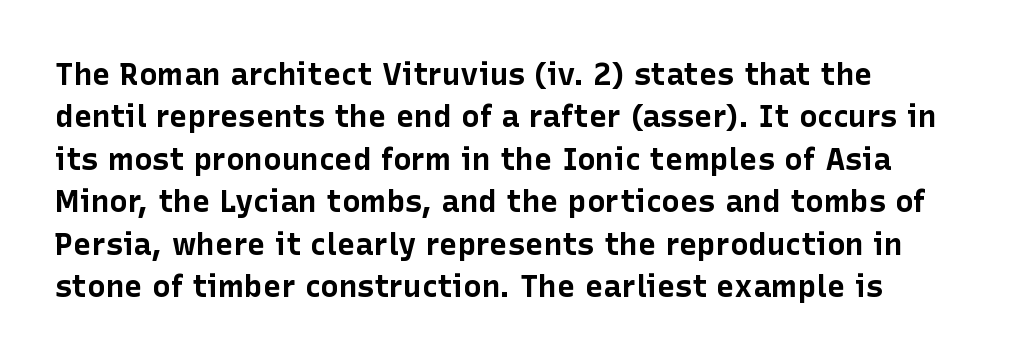
Q: Is the text bold? A: Yes.
Q: Is the text italic (slanted)? A: No, it is upright.
Q: Is the typeface a serif or a sans-serif typeface? A: Sans-serif.
Q: Is the text underlined? A: No.
Q: Is the spacing between letters normal or unusually wide? A: Normal.
Q: Is the spacing between lines tight, normal or loose? A: Normal.
Q: Width (condensed, normal, or wide)? A: Normal.
Q: Stroke contrast? A: Low.
Q: x-height? A: Medium.
Q: Monospaced? A: No.
